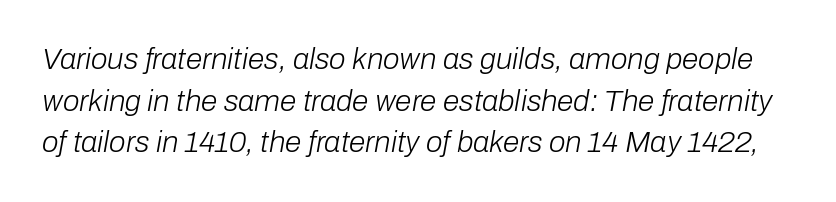
Q: Is the text bold? A: No.
Q: Is the text italic (slanted)? A: Yes, it leans right by about 10 degrees.
Q: Is the text underlined? A: No.
Q: Is the spacing between letters normal or unusually wide? A: Normal.
Q: Is the spacing between lines tight, normal or loose? A: Normal.
Q: Width (condensed, normal, or wide)? A: Normal.
Q: Stroke contrast? A: Low.
Q: x-height? A: Medium.
Q: Monospaced? A: No.
